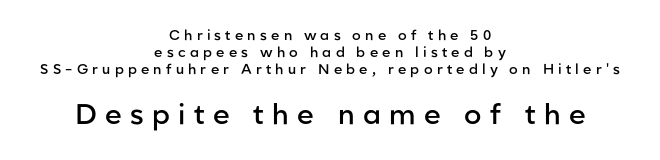
Q: Is the text bold? A: Semi-bold.
Q: Is the text italic (slanted)? A: No, it is upright.
Q: Is the typeface a serif or a sans-serif typeface? A: Sans-serif.
Q: Is the text underlined? A: No.
Q: How is the paragraph aligned? A: Centered.
Q: Is the spacing between letters normal or unusually wide? A: Unusually wide.
Q: Which block of text is set in a larger size, the first (top) or the second (bottom)? A: The second (bottom) one.
Q: Width (condensed, normal, or wide)? A: Normal.
Q: Stroke contrast? A: Low.
Q: x-height? A: Medium.
Q: Monospaced? A: No.
